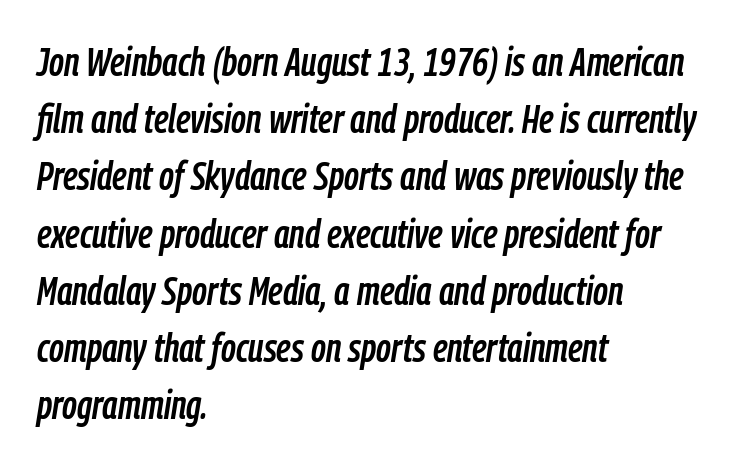
Q: Is the text italic (slanted)? A: Yes, it leans right by about 9 degrees.
Q: Is the text underlined? A: No.
Q: How is the paragraph aligned? A: Left-aligned.
Q: Is the spacing between letters normal or unusually wide? A: Normal.
Q: Is the spacing between lines tight, normal or loose? A: Normal.
Q: Width (condensed, normal, or wide)? A: Condensed.
Q: Stroke contrast? A: Low.
Q: x-height? A: Medium.
Q: Monospaced? A: No.
